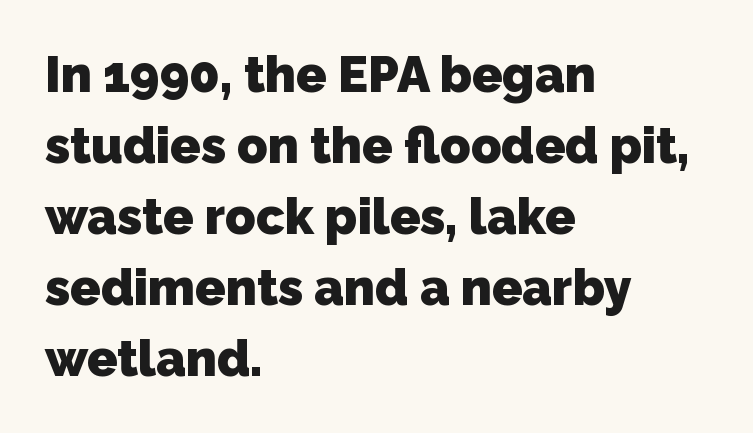
The image shows 50 px heavy sans-serif type; set left-aligned, normal line spacing (1.42x), normal letter spacing, not underlined; low stroke contrast and a medium x-height.
